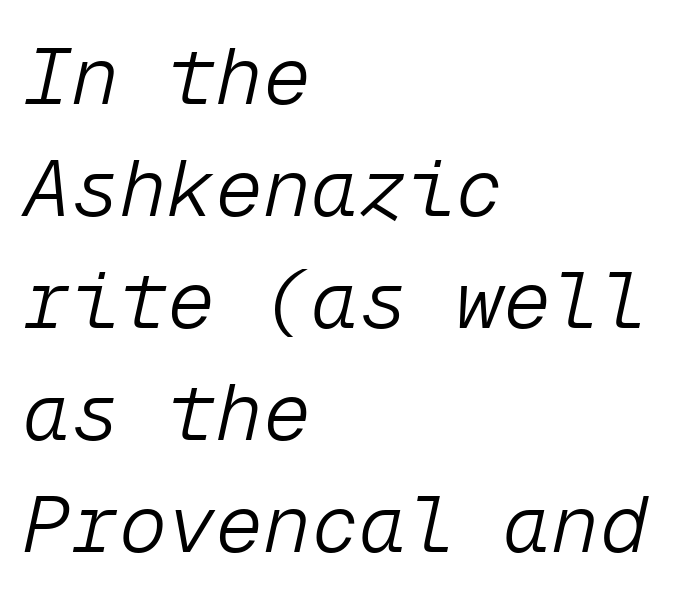
{"italic": "yes", "lean": "right", "slant_degrees": 12, "bold": "no", "weight": "light", "width": "normal", "stroke_contrast": "low", "x_height": "medium", "monospaced": "yes", "underline": "no", "align": "left", "line_spacing": "normal", "line_spacing_ratio": 1.4, "letter_spacing": "normal", "letter_spacing_em": 0.0, "glyph_px": 80}
